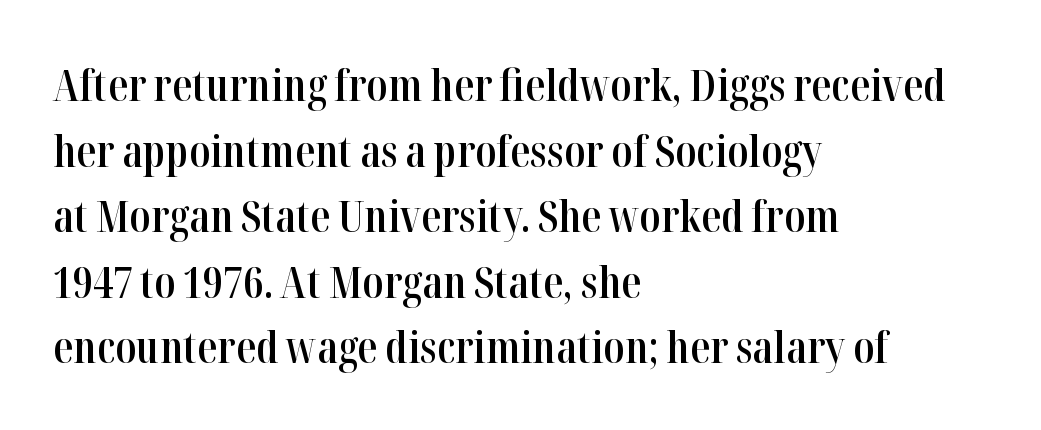
No word sits above an underline. Classification — serif. Posture: straight, roman, zero tilt. Students, note that the glyphs here touch the page at normal intervals. Look at the stroke-to-counter ratio: somewhat heavy, a semibold. These lines stack with their left ends in a neat column.
